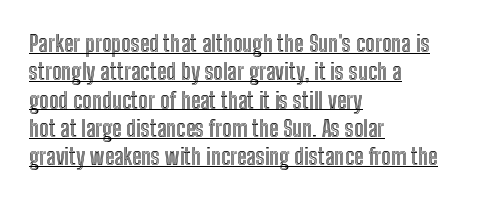
Q: Is the text italic (slanted)? A: No, it is upright.
Q: Is the text underlined? A: Yes.
Q: How is the paragraph aligned? A: Left-aligned.
Q: Is the spacing between letters normal or unusually wide? A: Normal.
